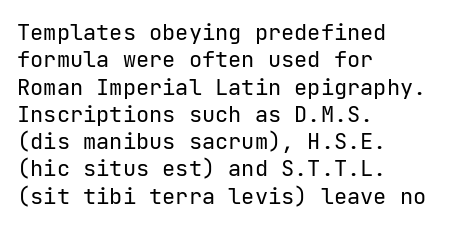
{"italic": "no", "bold": "no", "underline": "no", "align": "left", "line_spacing_ratio": 1.24, "letter_spacing": "normal", "letter_spacing_em": 0.0, "glyph_px": 22}
